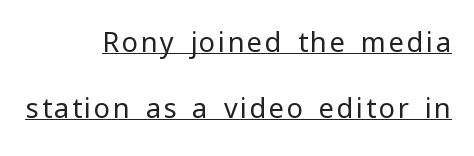
The image shows 27 px text type, upright; set right-aligned, loose line spacing (2.43x), underlined.
